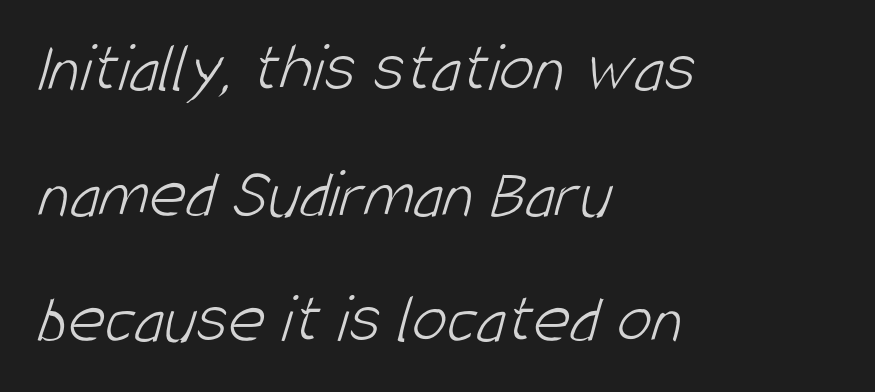
Q: Is the text bold? A: No.
Q: Is the typeface a serif or a sans-serif typeface? A: Sans-serif.
Q: Is the text underlined? A: No.
Q: How is the paragraph aligned? A: Left-aligned.
Q: Is the spacing between letters normal or unusually wide? A: Normal.
Q: Width (condensed, normal, or wide)? A: Condensed.
Q: Stroke contrast? A: Low.
Q: x-height? A: Large.
Q: Monospaced? A: No.
